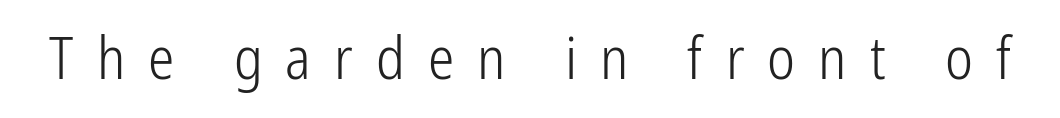
Q: Is the text bold? A: No.
Q: Is the text italic (slanted)? A: No, it is upright.
Q: Is the typeface a serif or a sans-serif typeface? A: Sans-serif.
Q: Is the text underlined? A: No.
Q: Is the spacing between letters normal or unusually wide? A: Unusually wide.
Q: Width (condensed, normal, or wide)? A: Condensed.
Q: Stroke contrast? A: Low.
Q: x-height? A: Medium.
Q: Monospaced? A: No.
